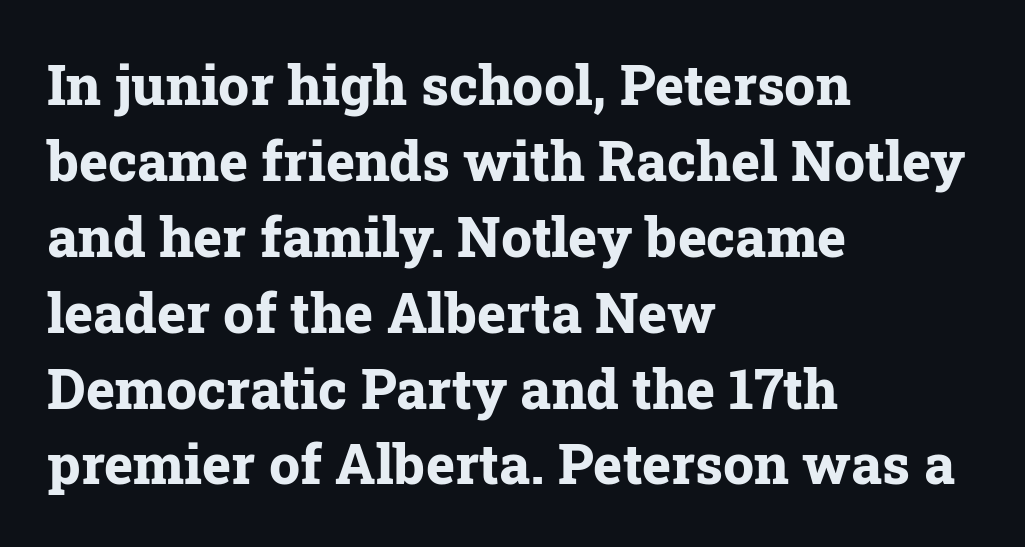
The image shows 55 px bold serif type, upright; set left-aligned, normal line spacing (1.38x), normal letter spacing, not underlined; low stroke contrast and a medium x-height.
